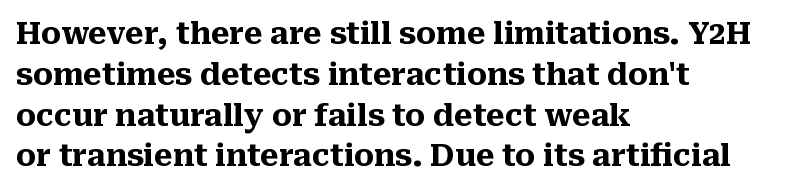
Q: Is the text bold? A: Yes.
Q: Is the text italic (slanted)? A: No, it is upright.
Q: Is the typeface a serif or a sans-serif typeface? A: Serif.
Q: Is the text underlined? A: No.
Q: How is the paragraph aligned? A: Left-aligned.
Q: Is the spacing between letters normal or unusually wide? A: Normal.
Q: Is the spacing between lines tight, normal or loose? A: Normal.
Q: Width (condensed, normal, or wide)? A: Normal.
Q: Stroke contrast? A: Medium.
Q: x-height? A: Medium.
Q: Monospaced? A: No.
